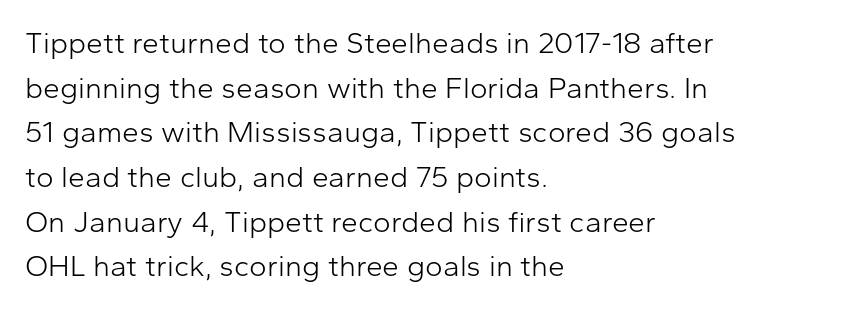
Heaviness? Minimal to ordinary, like unemphasized prose. The text block is weighted toward the left margin, trailing off unevenly rightward. Students, observe: this is what conventionally led text looks like. Italic: no, the glyphs are upright roman.
